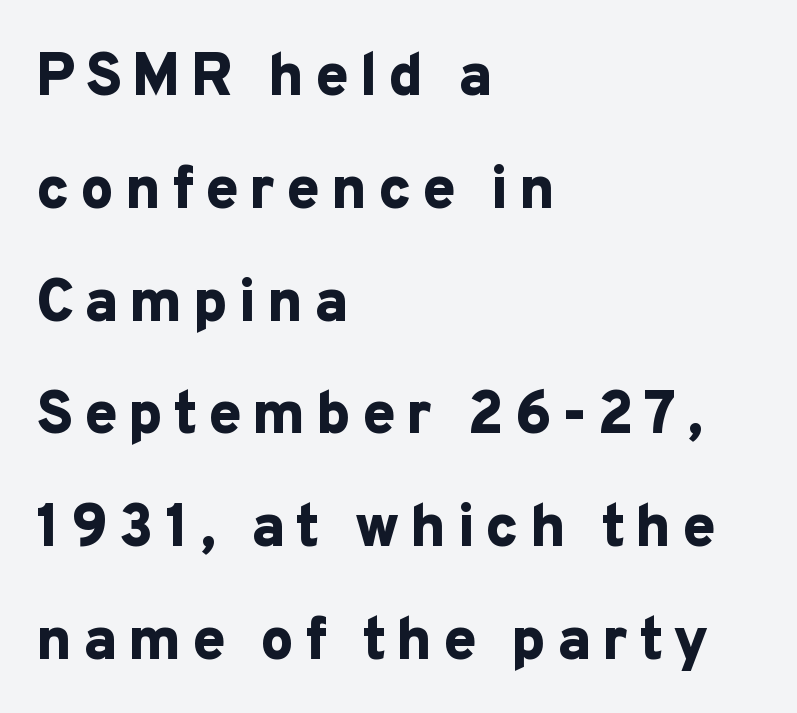
{"serif": "no", "italic": "no", "bold": "yes", "weight": "bold", "width": "normal", "stroke_contrast": "low", "x_height": "medium", "monospaced": "no", "underline": "no", "align": "left", "line_spacing_ratio": 1.88, "glyph_px": 60}
